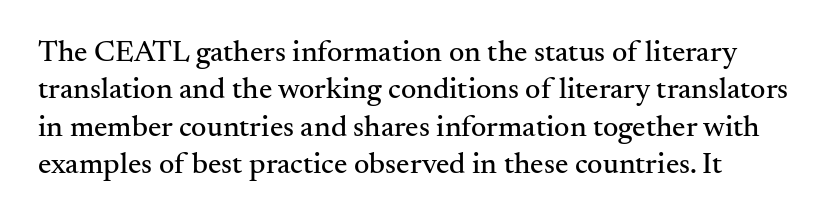
The image shows 30 px serif type, upright; set normal line spacing (1.25x), normal letter spacing, not underlined; medium stroke contrast and a small x-height.
